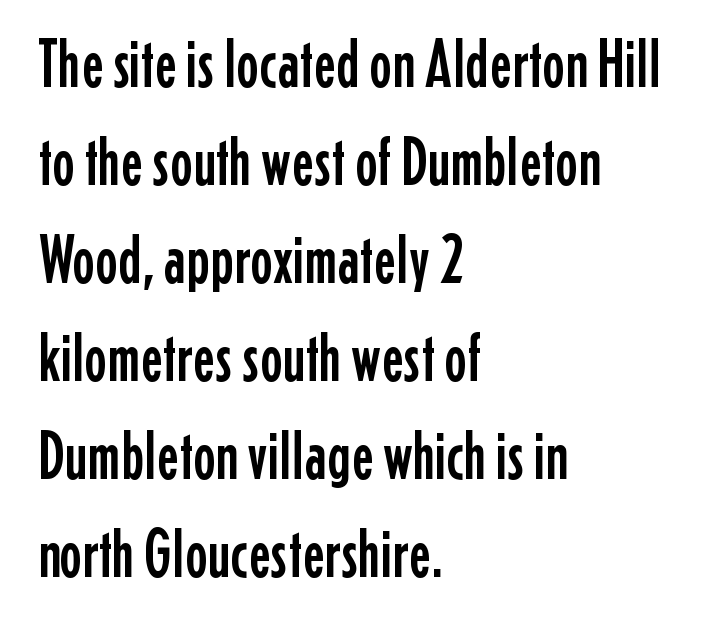
Q: Is the text italic (slanted)? A: No, it is upright.
Q: Is the typeface a serif or a sans-serif typeface? A: Sans-serif.
Q: Is the text underlined? A: No.
Q: How is the paragraph aligned? A: Left-aligned.
Q: Is the spacing between letters normal or unusually wide? A: Normal.
Q: Is the spacing between lines tight, normal or loose? A: Normal.
Q: Width (condensed, normal, or wide)? A: Condensed.
Q: Stroke contrast? A: Low.
Q: x-height? A: Medium.
Q: Monospaced? A: No.
